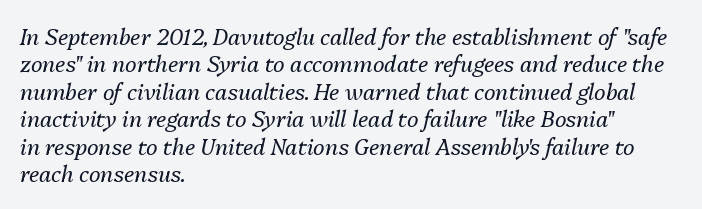
The image shows 22 px text type, italic (leaning right); set left-aligned, normal line spacing (1.25x), normal letter spacing, not underlined.
